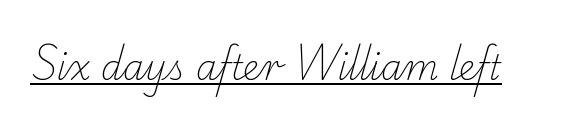
Q: Is the text bold? A: No.
Q: Is the typeface a serif or a sans-serif typeface? A: Serif.
Q: Is the text underlined? A: Yes.
Q: Is the spacing between letters normal or unusually wide? A: Normal.
Q: Width (condensed, normal, or wide)? A: Normal.
Q: Stroke contrast? A: Low.
Q: x-height? A: Small.
Q: Monospaced? A: No.
